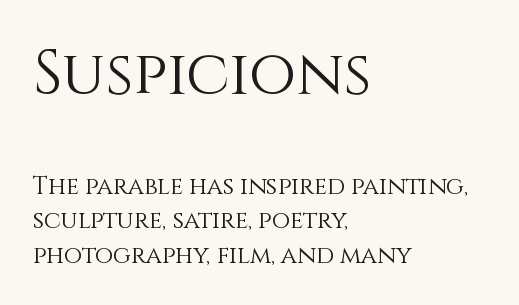
The image shows 61 px light type, upright; set left-aligned, normal line spacing (1.44x), normal letter spacing, not underlined; the first (top) block is 2.54x larger; a large x-height.
